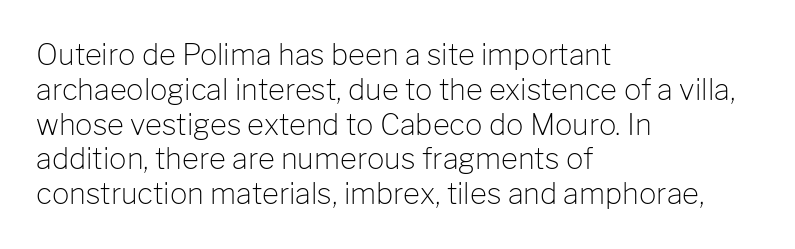
The image shows 29 px light sans-serif type, upright; set left-aligned, line spacing 1.2x, normal letter spacing, not underlined; low stroke contrast and a medium x-height.
